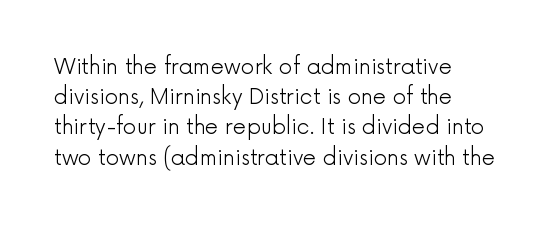
The image shows 21 px text type, upright; set left-aligned, normal line spacing (1.44x), normal letter spacing, not underlined.
